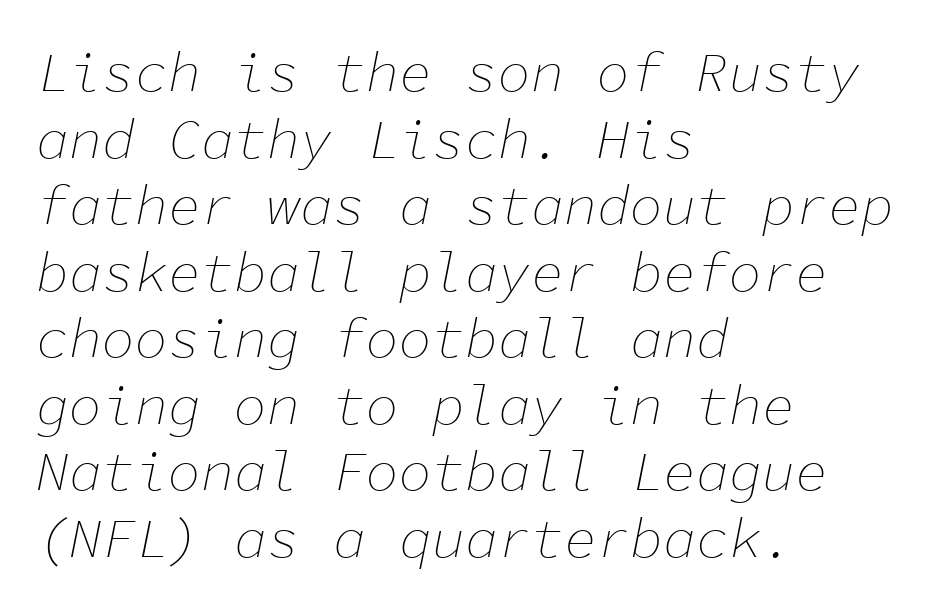
Q: Is the text bold? A: No.
Q: Is the text italic (slanted)? A: Yes, it leans right by about 11 degrees.
Q: Is the text underlined? A: No.
Q: How is the paragraph aligned? A: Left-aligned.
Q: Is the spacing between letters normal or unusually wide? A: Normal.
Q: Width (condensed, normal, or wide)? A: Normal.
Q: Stroke contrast? A: Low.
Q: x-height? A: Medium.
Q: Monospaced? A: Yes.
